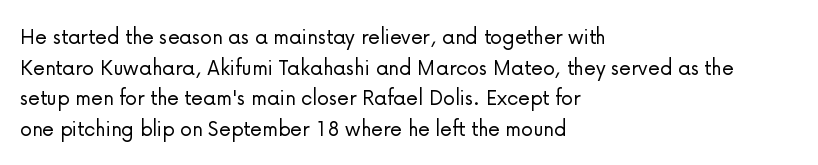
{"italic": "no", "bold": "no", "underline": "no", "align": "left", "line_spacing": "normal", "line_spacing_ratio": 1.28, "letter_spacing": "normal", "letter_spacing_em": 0.0, "glyph_px": 24}
